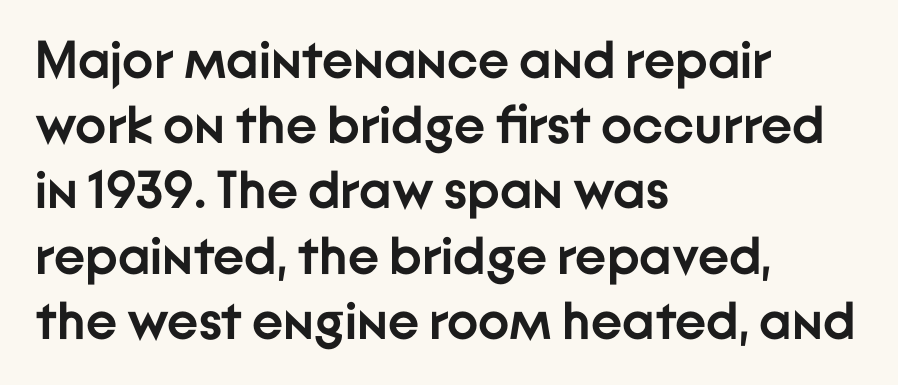
{"serif": "no", "italic": "no", "bold": "yes", "weight": "semibold", "width": "normal", "stroke_contrast": "low", "x_height": "medium", "monospaced": "no", "underline": "no", "align": "left", "line_spacing_ratio": 1.23, "letter_spacing": "normal", "letter_spacing_em": 0.0, "glyph_px": 53}
